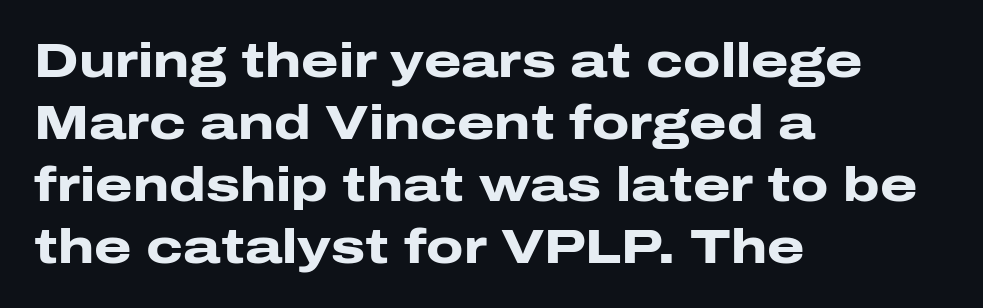
Q: Is the text bold? A: Yes.
Q: Is the text italic (slanted)? A: No, it is upright.
Q: Is the typeface a serif or a sans-serif typeface? A: Sans-serif.
Q: Is the text underlined? A: No.
Q: How is the paragraph aligned? A: Left-aligned.
Q: Is the spacing between letters normal or unusually wide? A: Normal.
Q: Is the spacing between lines tight, normal or loose? A: Normal.
Q: Width (condensed, normal, or wide)? A: Wide.
Q: Stroke contrast? A: Low.
Q: x-height? A: Medium.
Q: Monospaced? A: No.
